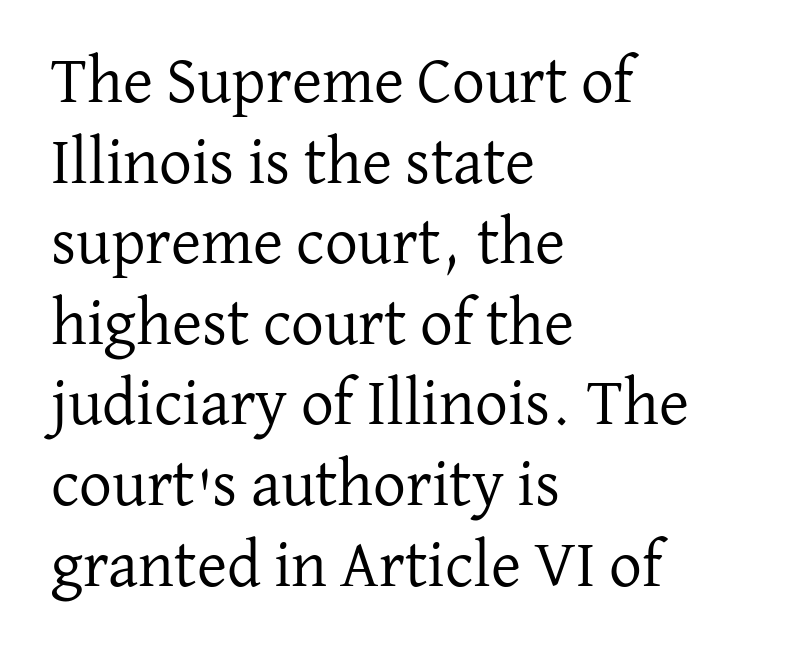
{"serif": "yes", "italic": "no", "bold": "no", "weight": "regular", "width": "normal", "stroke_contrast": "low", "x_height": "medium", "monospaced": "no", "underline": "no", "align": "left", "line_spacing_ratio": 1.24, "letter_spacing": "normal", "letter_spacing_em": 0.0, "glyph_px": 65}
